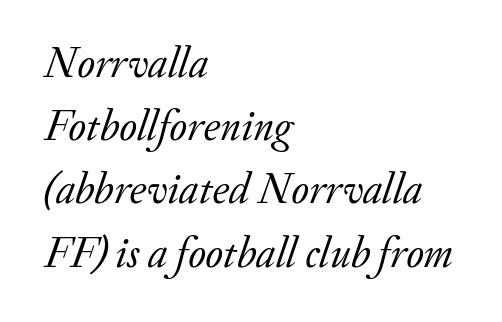
Alignment: flush left. This is oblique type, the kind used for emphasis or titles. Each new line begins a customary step beneath the previous one. This sample has the flowing, uneven cadence of proportional lettering. The letters carry serifs — small finishing strokes at the ends of their stems. Type without underlining.
